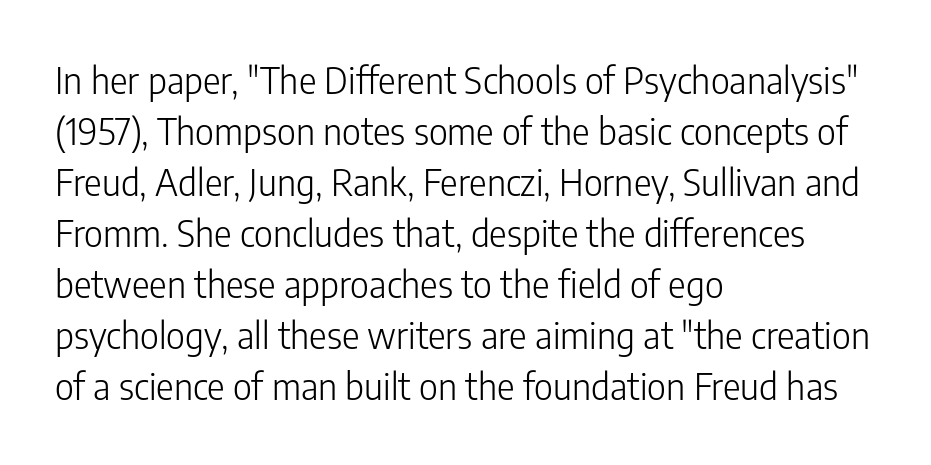
{"serif": "no", "italic": "no", "bold": "no", "weight": "light", "width": "condensed", "stroke_contrast": "low", "x_height": "medium", "monospaced": "no", "underline": "no", "align": "left", "line_spacing": "normal", "line_spacing_ratio": 1.38, "letter_spacing": "normal", "letter_spacing_em": 0.0, "glyph_px": 37}
